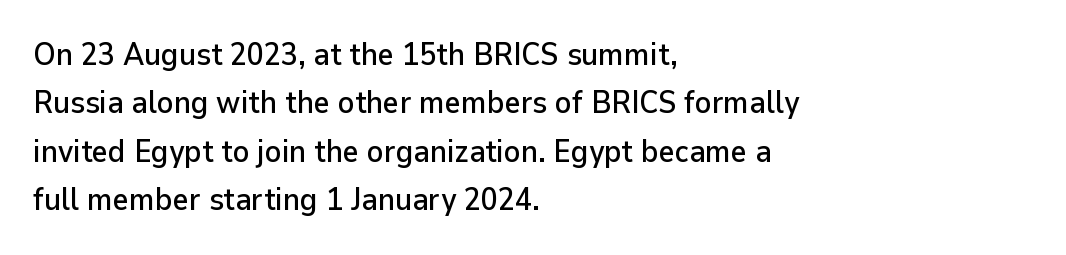
{"serif": "no", "italic": "no", "width": "normal", "stroke_contrast": "low", "x_height": "medium", "monospaced": "no", "underline": "no", "align": "left", "line_spacing": "normal", "line_spacing_ratio": 1.56, "letter_spacing": "normal", "letter_spacing_em": 0.0, "glyph_px": 31}
